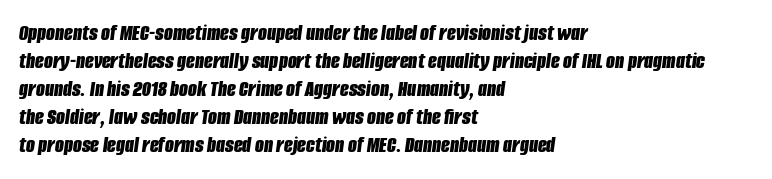
The image shows 23 px bold type, italic (leaning right); set left-aligned, line spacing 1.22x, normal letter spacing, not underlined.
